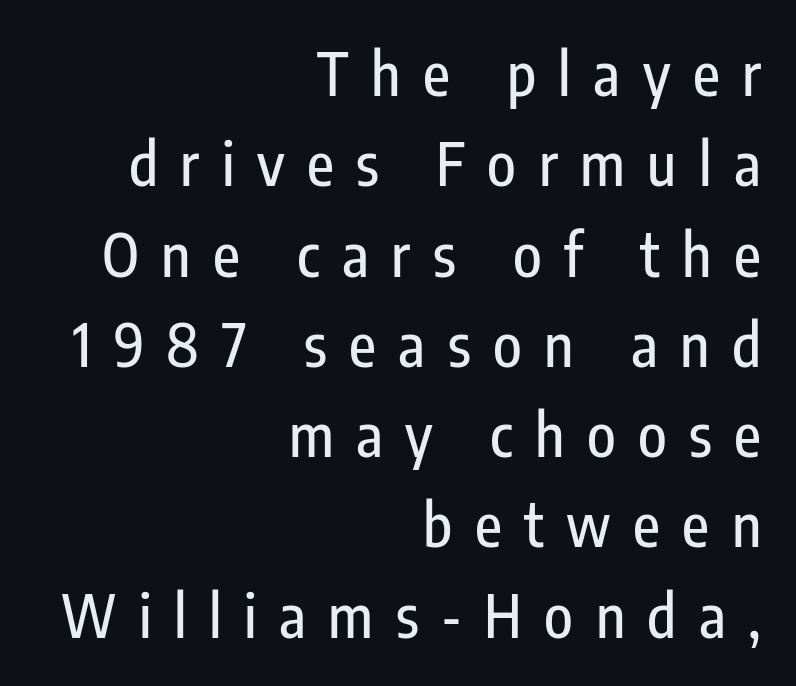
Q: Is the text italic (slanted)? A: No, it is upright.
Q: Is the typeface a serif or a sans-serif typeface? A: Sans-serif.
Q: Is the text underlined? A: No.
Q: How is the paragraph aligned? A: Right-aligned.
Q: Is the spacing between letters normal or unusually wide? A: Unusually wide.
Q: Is the spacing between lines tight, normal or loose? A: Normal.
Q: Width (condensed, normal, or wide)? A: Condensed.
Q: Stroke contrast? A: Low.
Q: x-height? A: Medium.
Q: Monospaced? A: No.
